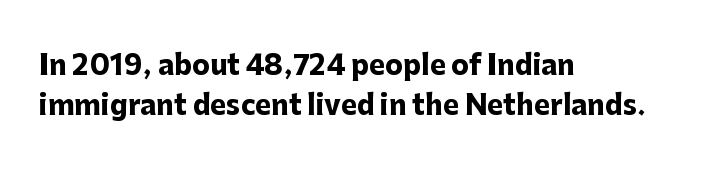
Look at the tracking — it's just the regular setting, nothing added. A classic flush-left, rag-right setting is used for this passage. Lines of text with bare space underneath. The font's upright variant was chosen for this text.
